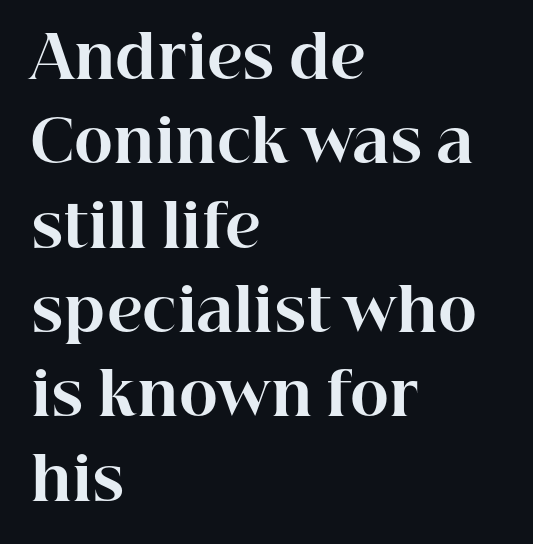
Descenders hang freely into open space. Little horizontal feet cap the strokes, marking this as serif type. Ordinary non-slanted type is in use. Honestly, the letter spacing is just normal — you wouldn't notice it. Regular leading. These words are printed bold, with thick strokes throughout.
